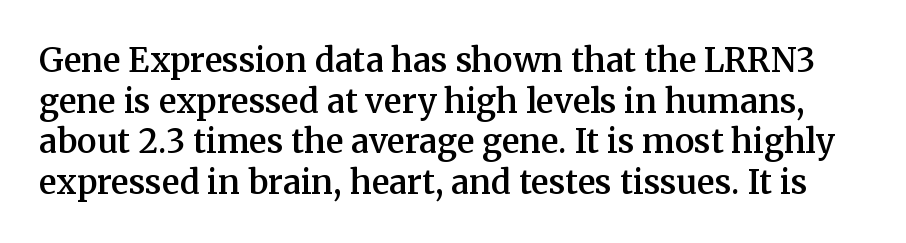
{"serif": "yes", "italic": "no", "bold": "semi", "weight": "semibold", "width": "normal", "stroke_contrast": "medium", "x_height": "medium", "monospaced": "no", "underline": "no", "line_spacing_ratio": 1.23, "letter_spacing": "normal", "letter_spacing_em": 0.0, "glyph_px": 33}
